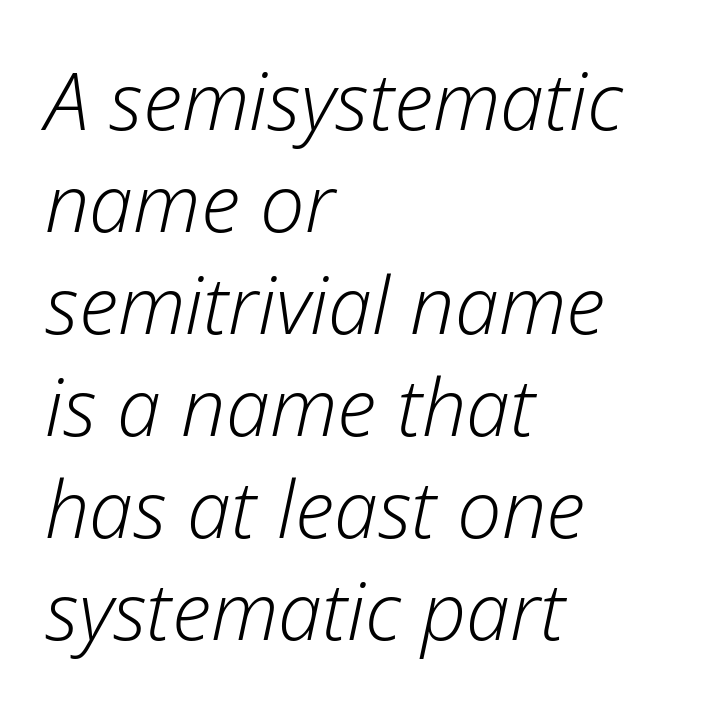
The image shows 79 px light type, italic (leaning right); set left-aligned, normal line spacing (1.29x), normal letter spacing, not underlined; low stroke contrast and a medium x-height.
